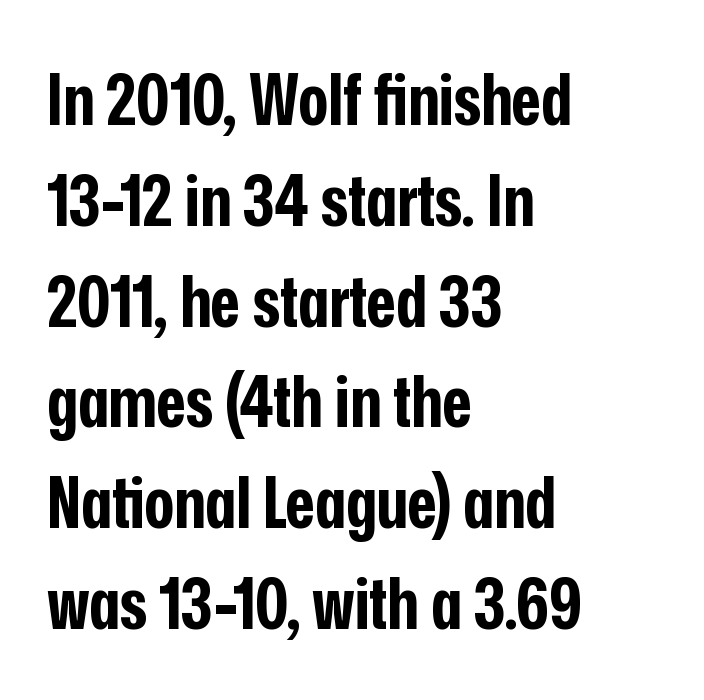
{"serif": "no", "italic": "no", "bold": "yes", "weight": "bold", "width": "condensed", "stroke_contrast": "low", "x_height": "medium", "monospaced": "no", "underline": "no", "align": "left", "line_spacing": "normal", "line_spacing_ratio": 1.42, "letter_spacing": "normal", "letter_spacing_em": 0.0, "glyph_px": 71}
